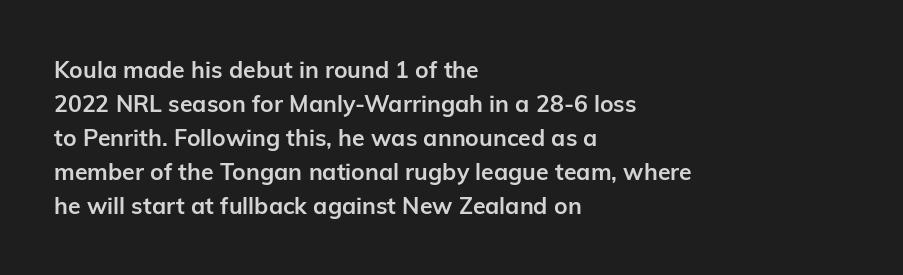
The strip under each line holds only bare page. How are the letters spaced? Ordinarily, with no added tracking. Line spacing here is normal. This rendering uses left alignment, leaving the right contour irregular. When letters stand straight like this, we call the style roman or upright. The rendering uses a bold face; every stroke is thick and dark.
